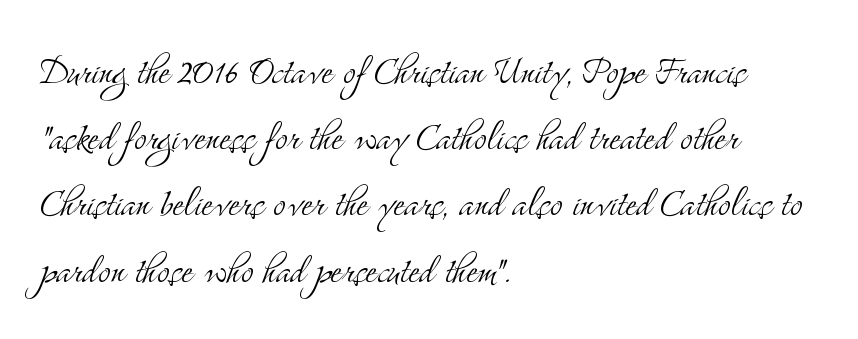
The image shows 48 px light, condensed serif type; set left-aligned, normal line spacing (1.38x), normal letter spacing, not underlined; medium stroke contrast and a small x-height.
